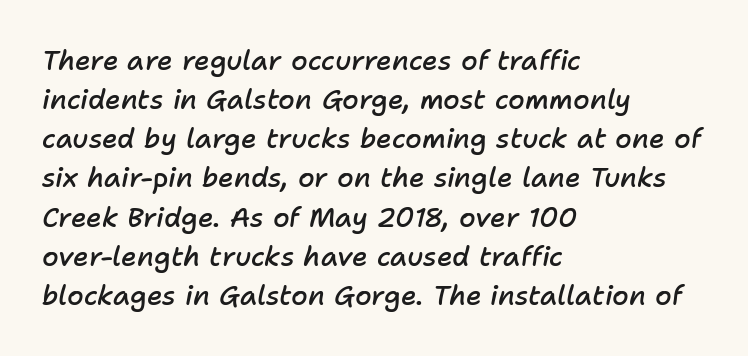
The compositor pushed each line to the left boundary. There is no visible air inserted between adjacent glyphs. Descender tails drop into unmarked territory. Look at the stroke-to-counter ratio: somewhat heavy, a semibold. A normal amount of white space separates one row of letters from the next.
